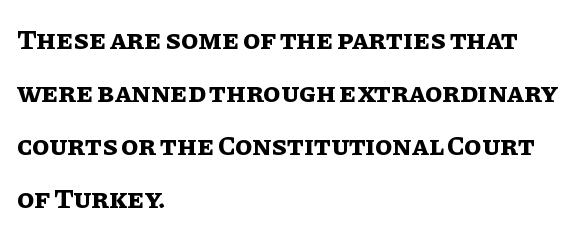
Q: Is the text bold? A: Yes.
Q: Is the text italic (slanted)? A: No, it is upright.
Q: Is the text underlined? A: No.
Q: How is the paragraph aligned? A: Left-aligned.
Q: Is the spacing between letters normal or unusually wide? A: Normal.
Q: Width (condensed, normal, or wide)? A: Normal.
Q: Stroke contrast? A: Low.
Q: x-height? A: Large.
Q: Monospaced? A: No.
